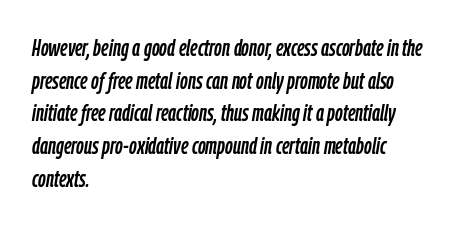
The image shows 24 px text type, italic (leaning right); set left-aligned, normal line spacing (1.36x), normal letter spacing, not underlined.
